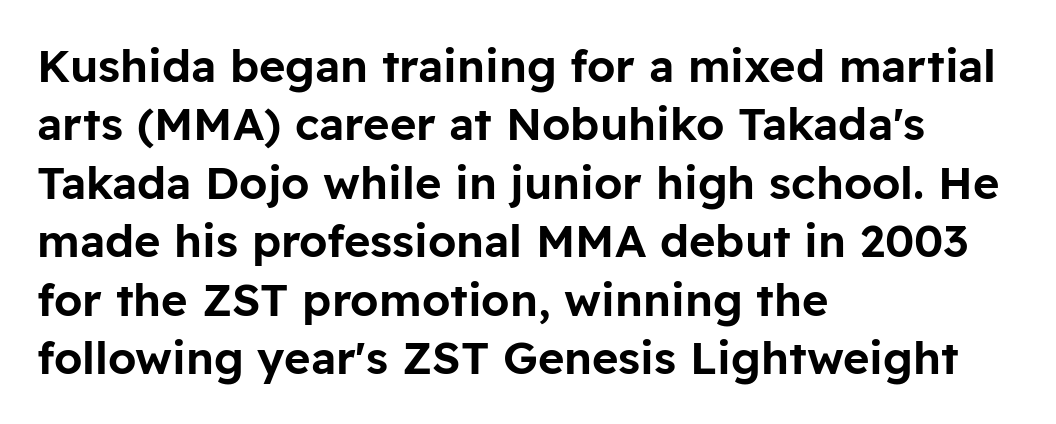
Q: Is the text italic (slanted)? A: No, it is upright.
Q: Is the typeface a serif or a sans-serif typeface? A: Sans-serif.
Q: Is the text underlined? A: No.
Q: How is the paragraph aligned? A: Left-aligned.
Q: Is the spacing between letters normal or unusually wide? A: Normal.
Q: Is the spacing between lines tight, normal or loose? A: Normal.
Q: Width (condensed, normal, or wide)? A: Normal.
Q: Stroke contrast? A: Low.
Q: x-height? A: Medium.
Q: Monospaced? A: No.
